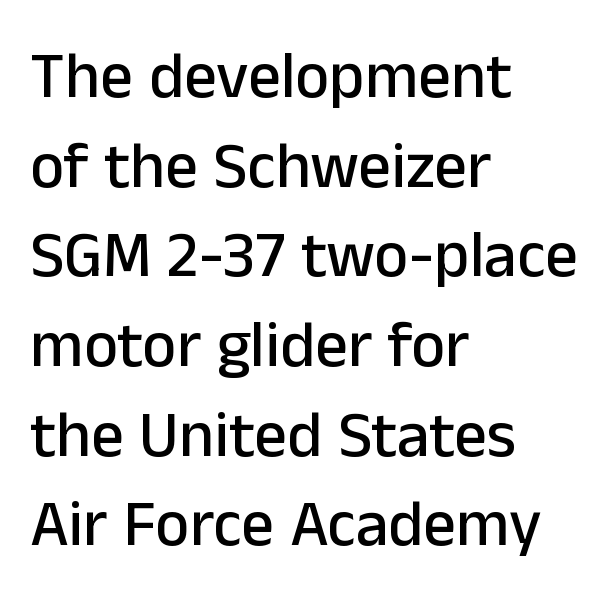
Q: Is the text italic (slanted)? A: No, it is upright.
Q: Is the typeface a serif or a sans-serif typeface? A: Sans-serif.
Q: Is the text underlined? A: No.
Q: How is the paragraph aligned? A: Left-aligned.
Q: Is the spacing between letters normal or unusually wide? A: Normal.
Q: Is the spacing between lines tight, normal or loose? A: Normal.
Q: Width (condensed, normal, or wide)? A: Normal.
Q: Stroke contrast? A: Low.
Q: x-height? A: Medium.
Q: Monospaced? A: No.
